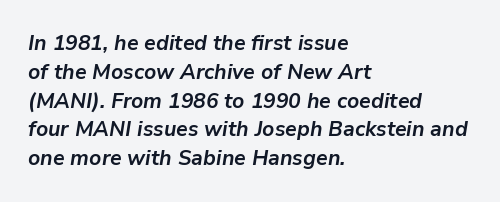
{"italic": "yes", "lean": "right", "slant_degrees": 9, "bold": "yes", "underline": "no", "align": "left", "line_spacing": "normal", "line_spacing_ratio": 1.37, "letter_spacing": "normal", "letter_spacing_em": 0.0, "glyph_px": 21}
